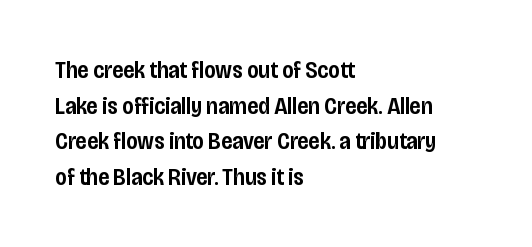
{"italic": "no", "bold": "semi", "underline": "no", "align": "left", "line_spacing": "normal", "line_spacing_ratio": 1.48, "letter_spacing": "normal", "letter_spacing_em": 0.0, "glyph_px": 24}
